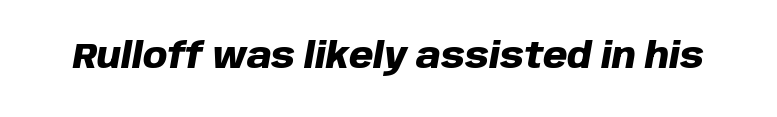
{"italic": "yes", "lean": "right", "slant_degrees": 10, "bold": "yes", "weight": "heavy", "width": "normal", "stroke_contrast": "low", "x_height": "large", "monospaced": "no", "underline": "no", "letter_spacing": "normal", "letter_spacing_em": 0.0, "glyph_px": 35}
